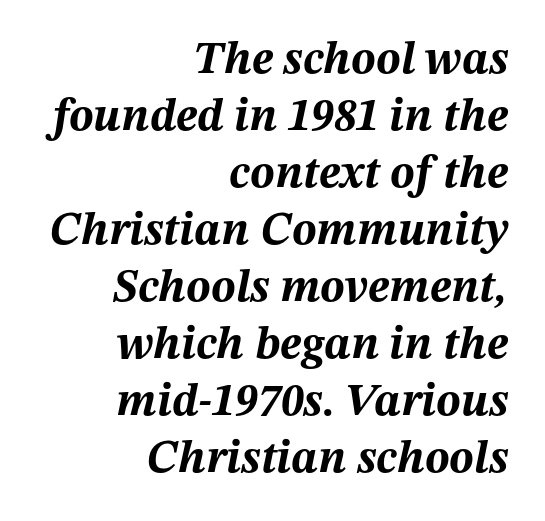
{"italic": "yes", "lean": "right", "slant_degrees": 12, "bold": "yes", "weight": "bold", "width": "normal", "stroke_contrast": "medium", "x_height": "medium", "monospaced": "no", "underline": "no", "align": "right", "line_spacing_ratio": 1.24, "letter_spacing": "normal", "letter_spacing_em": 0.0, "glyph_px": 46}
